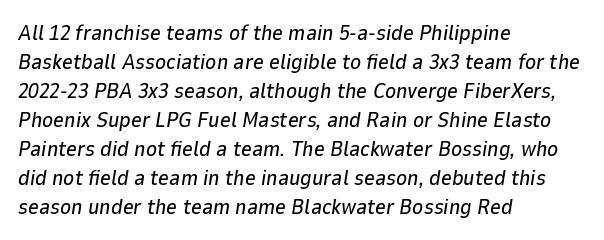
The line-height multiplier appears to be the usual default. Observe the ordinary spacing: letters are neighbours, not strangers. The font's italic variant was chosen for this text. Decoration check: the copy has no underline.
